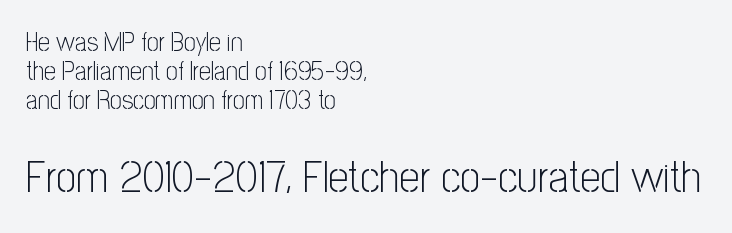
Spacing verdict: proportional, widths tailored to each character. On a weight scale, this lands at 450 or below. This sample is left-justified, so line endings fall wherever the words run out. Bigger letters appear in the bottom chunk; the top chunk is reduced. Glyph-to-glyph distance matches everyday printed text.
